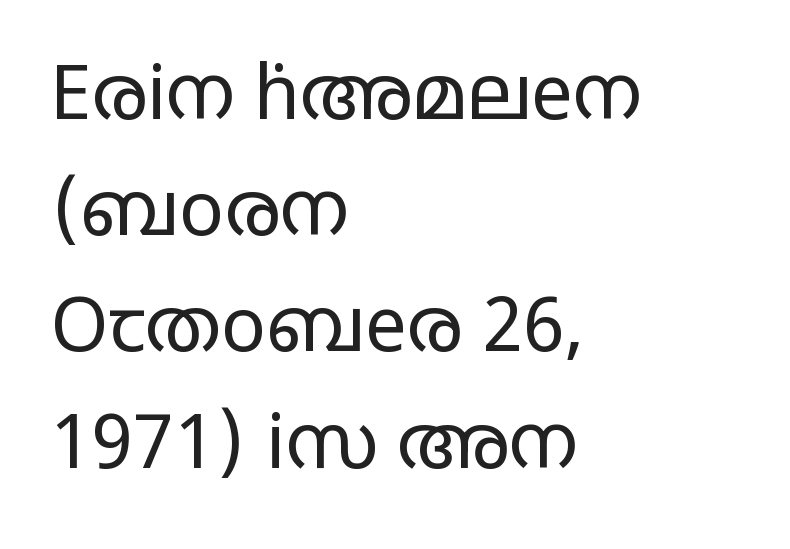
This sample uses a sans-serif face. Normally led — the rows are evenly, conventionally spaced. Any mark beneath the type? The region is blank. Look at the tracking — it's just the regular setting, nothing added. Think standard paragraph weight, or any step lighter than that.
